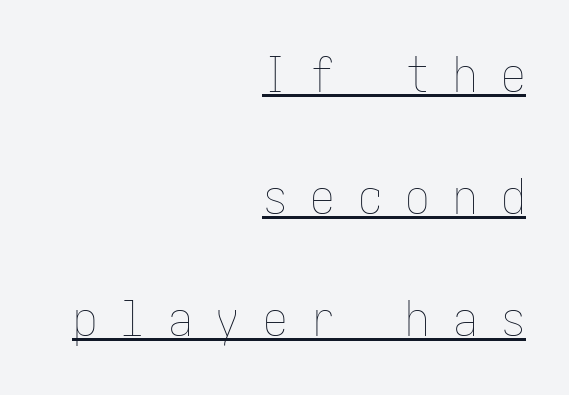
Q: Is the text bold? A: No.
Q: Is the text italic (slanted)? A: No, it is upright.
Q: Is the text underlined? A: Yes.
Q: How is the paragraph aligned? A: Right-aligned.
Q: Is the spacing between letters normal or unusually wide? A: Unusually wide.
Q: Is the spacing between lines tight, normal or loose? A: Loose.
Q: Width (condensed, normal, or wide)? A: Condensed.
Q: Stroke contrast? A: Low.
Q: x-height? A: Medium.
